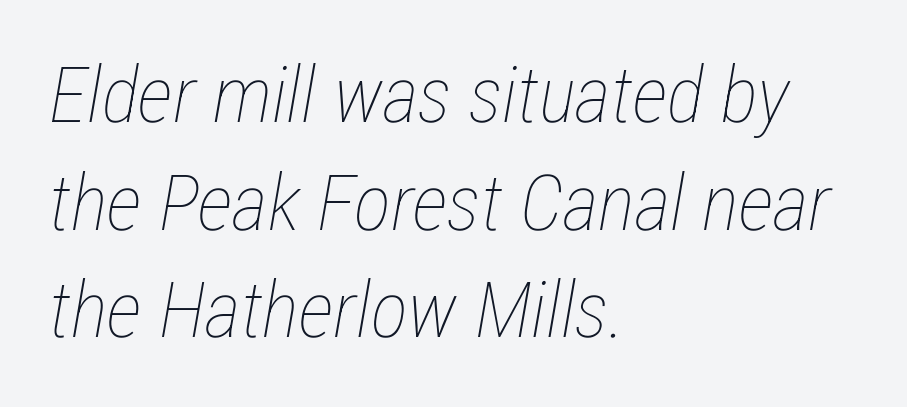
The baseline area is clear. Think of a printed novel: that variable character pitch is what you see here. One-word summary of the alignment: left. The strokes carry an ordinary text weight at most. The line texture is even and compact thanks to regular tracking. The designer left line spacing at the default.
